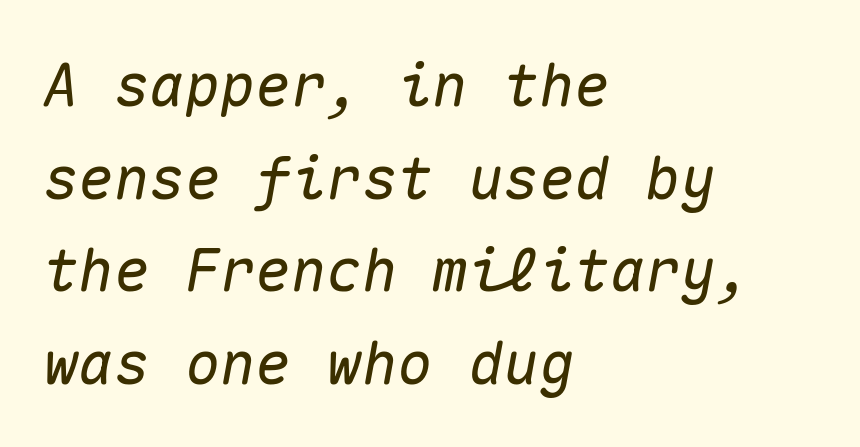
{"italic": "yes", "lean": "right", "slant_degrees": 10, "width": "normal", "stroke_contrast": "medium", "x_height": "medium", "monospaced": "yes", "underline": "no", "align": "left", "line_spacing": "normal", "line_spacing_ratio": 1.57, "letter_spacing": "normal", "letter_spacing_em": 0.0, "glyph_px": 59}
